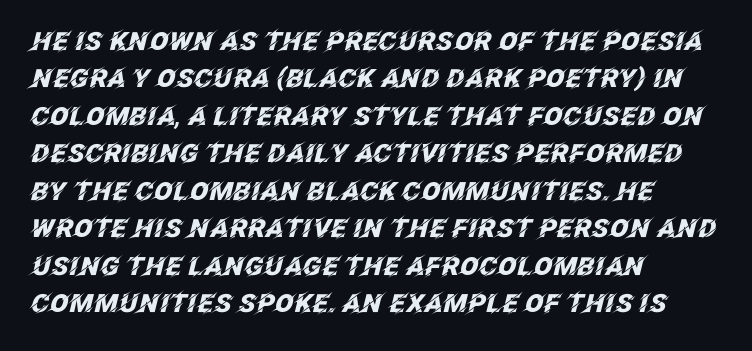
{"italic": "yes", "lean": "right", "slant_degrees": 12, "bold": "yes", "underline": "no", "align": "left", "line_spacing": "normal", "line_spacing_ratio": 1.5, "letter_spacing": "normal", "letter_spacing_em": 0.0, "glyph_px": 25}
